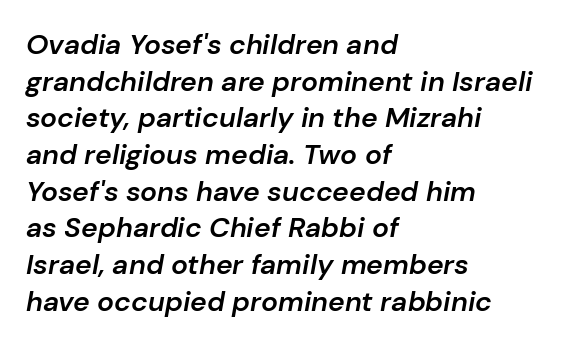
{"italic": "yes", "lean": "right", "slant_degrees": 10, "bold": "semi", "weight": "semibold", "width": "normal", "stroke_contrast": "low", "x_height": "medium", "monospaced": "no", "underline": "no", "align": "left", "line_spacing": "normal", "line_spacing_ratio": 1.31, "letter_spacing": "normal", "letter_spacing_em": 0.0, "glyph_px": 28}
